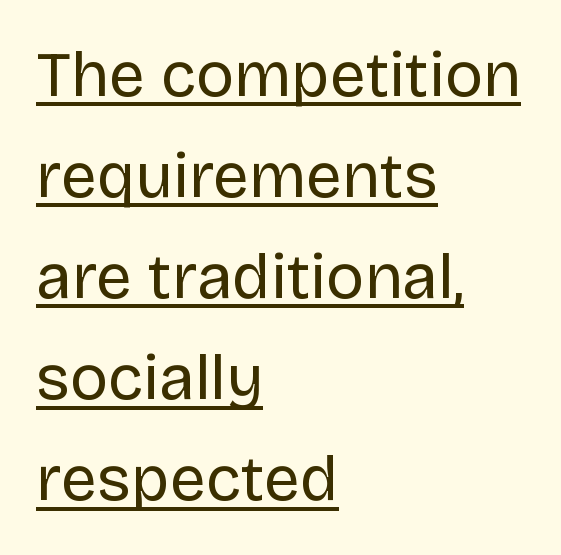
{"serif": "no", "italic": "no", "bold": "no", "weight": "regular", "width": "normal", "stroke_contrast": "low", "x_height": "large", "monospaced": "no", "underline": "yes", "align": "left", "line_spacing": "normal", "line_spacing_ratio": 1.58, "letter_spacing": "normal", "letter_spacing_em": 0.0, "glyph_px": 64}
